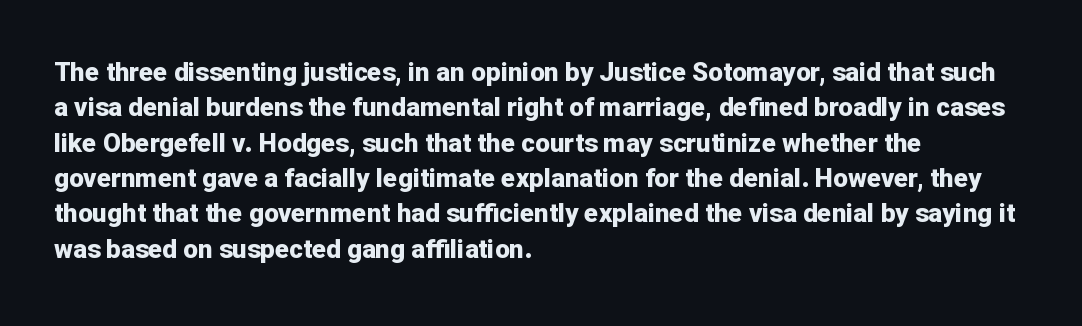
Q: Is the text bold? A: Yes.
Q: Is the text italic (slanted)? A: No, it is upright.
Q: Is the text underlined? A: No.
Q: How is the paragraph aligned? A: Left-aligned.
Q: Is the spacing between letters normal or unusually wide? A: Normal.
Q: Is the spacing between lines tight, normal or loose? A: Normal.
